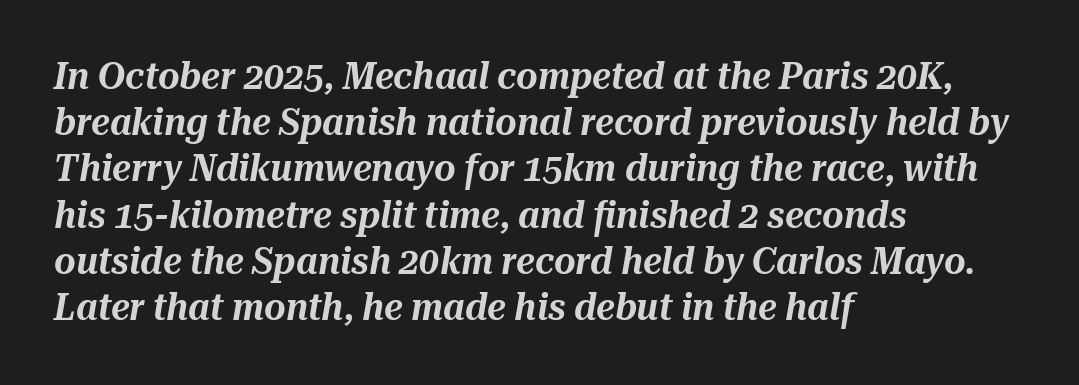
The image shows 37 px text type, italic (leaning right); set left-aligned, normal line spacing (1.25x), normal letter spacing, not underlined; medium stroke contrast and a medium x-height.
